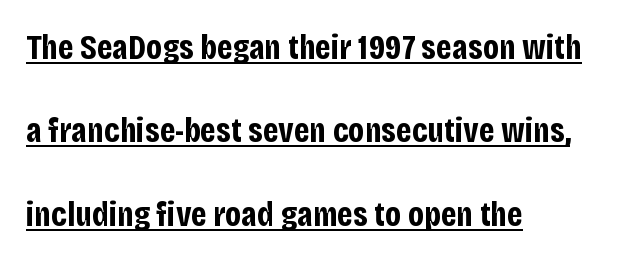
Q: Is the text bold? A: Yes.
Q: Is the text italic (slanted)? A: No, it is upright.
Q: Is the typeface a serif or a sans-serif typeface? A: Sans-serif.
Q: Is the text underlined? A: Yes.
Q: How is the paragraph aligned? A: Left-aligned.
Q: Is the spacing between letters normal or unusually wide? A: Normal.
Q: Is the spacing between lines tight, normal or loose? A: Loose.
Q: Width (condensed, normal, or wide)? A: Condensed.
Q: Stroke contrast? A: Low.
Q: x-height? A: Large.
Q: Monospaced? A: No.
